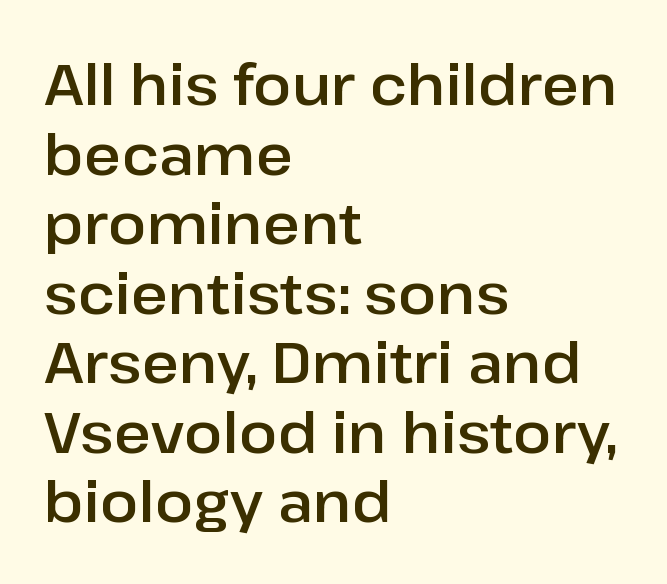
{"serif": "no", "italic": "no", "width": "normal", "stroke_contrast": "low", "x_height": "medium", "monospaced": "no", "underline": "no", "align": "left", "line_spacing_ratio": 1.22, "letter_spacing": "normal", "letter_spacing_em": 0.0, "glyph_px": 57}
